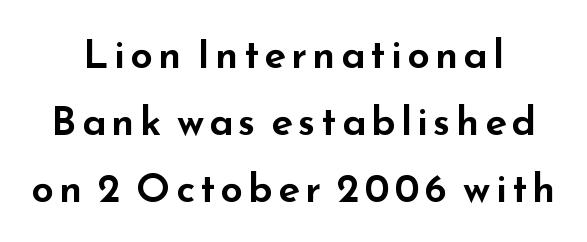
Q: Is the text italic (slanted)? A: No, it is upright.
Q: Is the typeface a serif or a sans-serif typeface? A: Sans-serif.
Q: Is the text underlined? A: No.
Q: Is the spacing between lines tight, normal or loose? A: Normal.
Q: Width (condensed, normal, or wide)? A: Wide.
Q: Stroke contrast? A: Low.
Q: x-height? A: Small.
Q: Monospaced? A: No.
